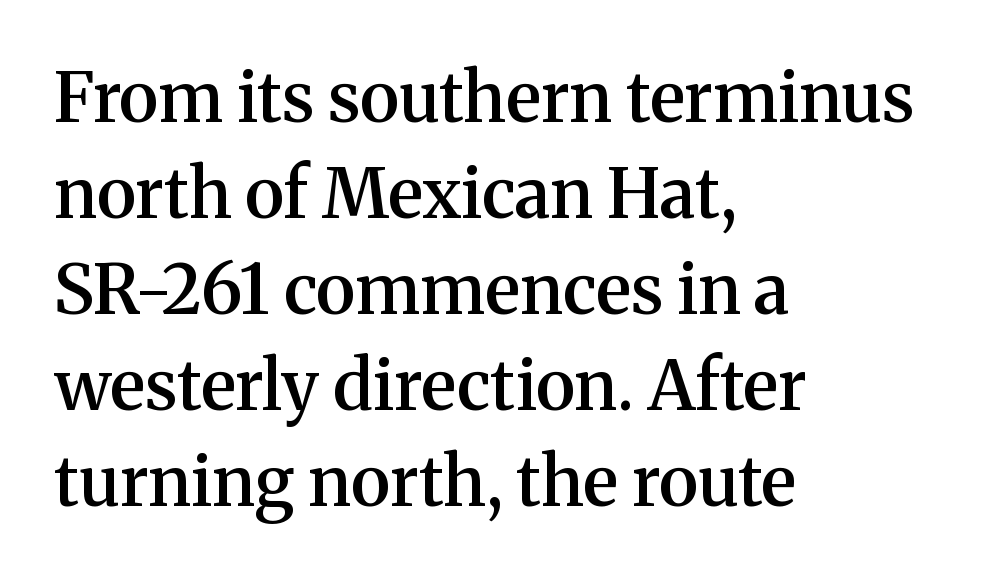
{"serif": "yes", "italic": "no", "bold": "semi", "weight": "semibold", "width": "normal", "stroke_contrast": "medium", "x_height": "medium", "monospaced": "no", "underline": "no", "align": "left", "line_spacing": "normal", "line_spacing_ratio": 1.39, "letter_spacing": "normal", "letter_spacing_em": 0.0, "glyph_px": 69}
